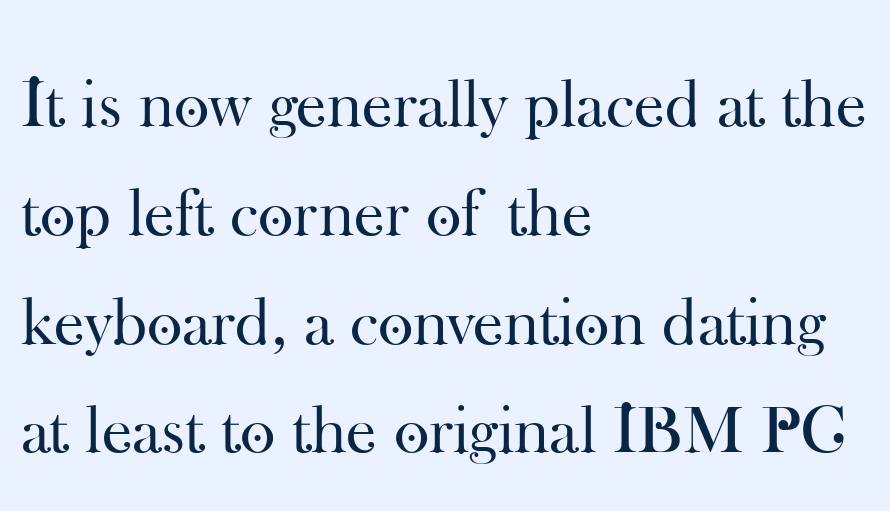
Each letter's strokes conclude with small projecting serifs. Looks like regular typesetting: each glyph gets only the width it needs. Caption: multi-line text, flush left, ragged right. Spacing between characters is what you'd get straight out of the box. It's the straight-up-and-down kind of type. These glyphs show unthickened strokes, regular width or finer.
